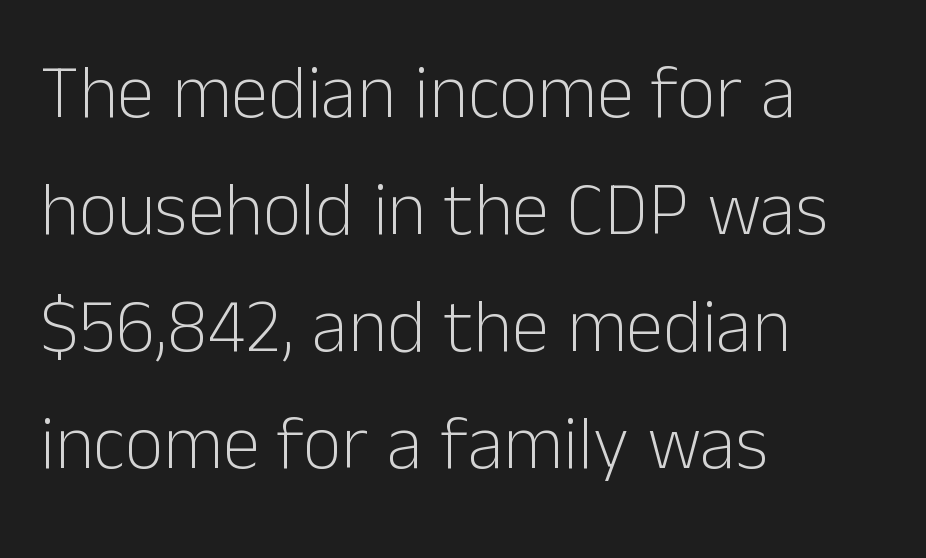
Anything drawn beneath the words? Only blank space. Proportional: the letters do not fall into vertical columns. A typesetter would call this leading conventional body-copy spacing. A student would call this left alignment; a typographer would say flush left, rag right.
